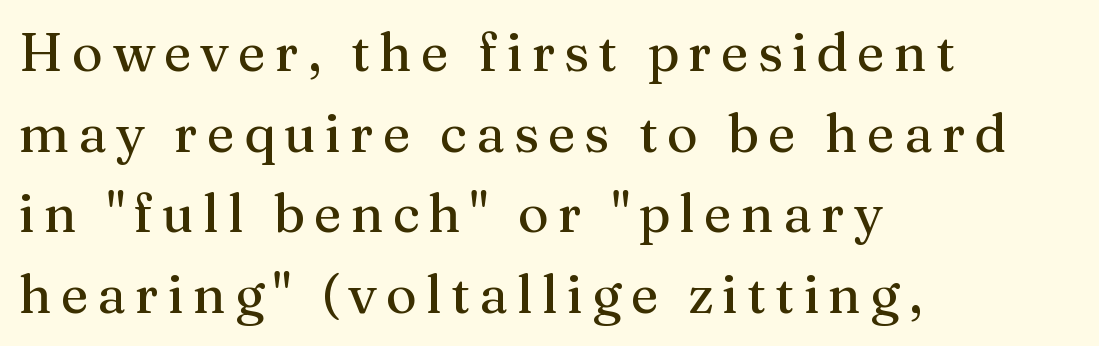
Q: Is the text italic (slanted)? A: No, it is upright.
Q: Is the typeface a serif or a sans-serif typeface? A: Serif.
Q: Is the text underlined? A: No.
Q: How is the paragraph aligned? A: Left-aligned.
Q: Is the spacing between lines tight, normal or loose? A: Normal.
Q: Width (condensed, normal, or wide)? A: Normal.
Q: Stroke contrast? A: Medium.
Q: x-height? A: Medium.
Q: Monospaced? A: No.
